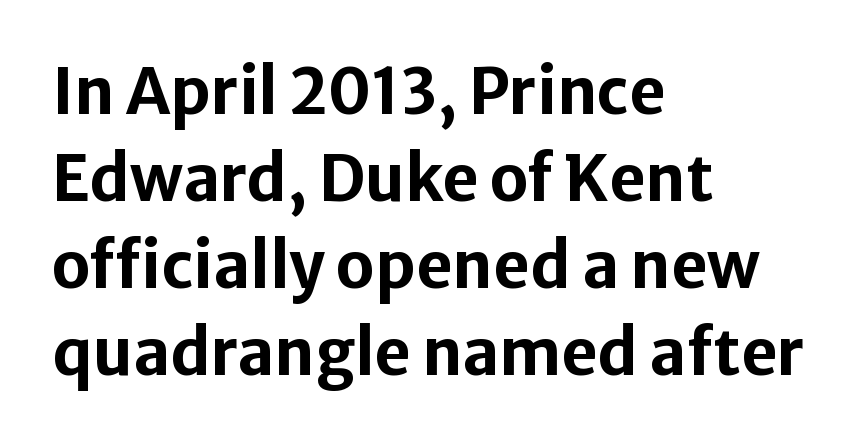
{"serif": "no", "italic": "no", "bold": "yes", "weight": "bold", "width": "normal", "stroke_contrast": "low", "x_height": "medium", "monospaced": "no", "underline": "no", "align": "left", "line_spacing": "normal", "line_spacing_ratio": 1.38, "letter_spacing": "normal", "letter_spacing_em": 0.0, "glyph_px": 63}
